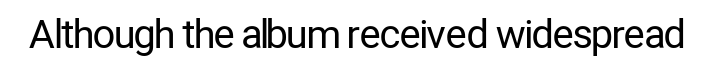
Each letter keeps its own natural width here, so spacing adapts to shape. Look at the tracking — it's just the regular setting, nothing added. Style check: upright. The rendering shows plain stroke endings on the letterforms — a sans-serif design. The face looks like a standard text weight, possibly lighter. Check the space under the baseline: it is left empty.
